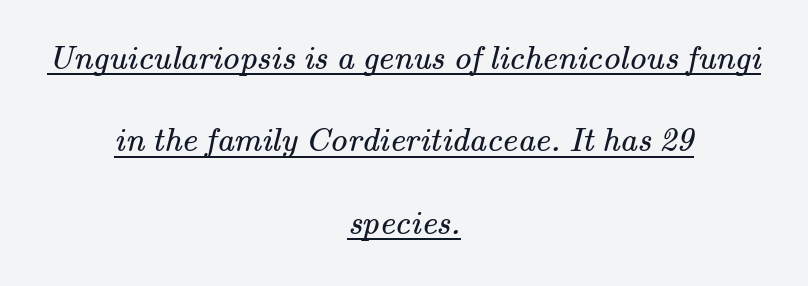
{"serif": "yes", "bold": "no", "weight": "regular", "width": "normal", "stroke_contrast": "medium", "x_height": "small", "monospaced": "no", "underline": "yes", "align": "center", "line_spacing": "loose", "line_spacing_ratio": 2.42, "letter_spacing": "normal", "letter_spacing_em": 0.0, "glyph_px": 34}
